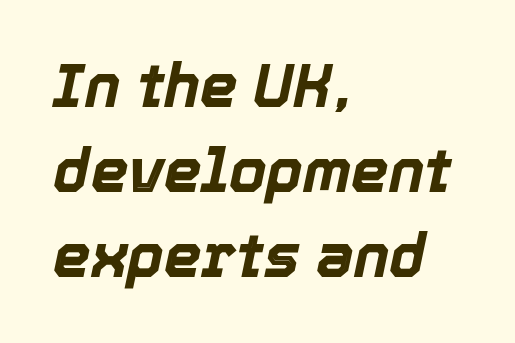
Q: Is the text bold? A: Yes.
Q: Is the text italic (slanted)? A: Yes, it leans right by about 12 degrees.
Q: Is the text underlined? A: No.
Q: How is the paragraph aligned? A: Left-aligned.
Q: Is the spacing between letters normal or unusually wide? A: Normal.
Q: Is the spacing between lines tight, normal or loose? A: Normal.
Q: Width (condensed, normal, or wide)? A: Normal.
Q: x-height? A: Medium.
Q: Monospaced? A: No.
